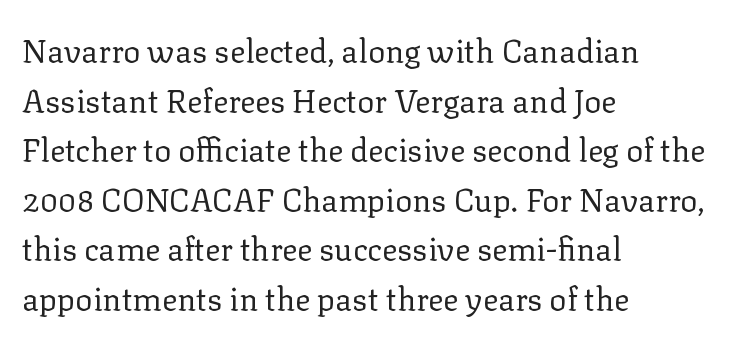
Q: Is the text bold? A: No.
Q: Is the text italic (slanted)? A: No, it is upright.
Q: Is the typeface a serif or a sans-serif typeface? A: Serif.
Q: Is the text underlined? A: No.
Q: How is the paragraph aligned? A: Left-aligned.
Q: Is the spacing between letters normal or unusually wide? A: Normal.
Q: Is the spacing between lines tight, normal or loose? A: Normal.
Q: Width (condensed, normal, or wide)? A: Normal.
Q: Stroke contrast? A: Low.
Q: x-height? A: Medium.
Q: Monospaced? A: No.
